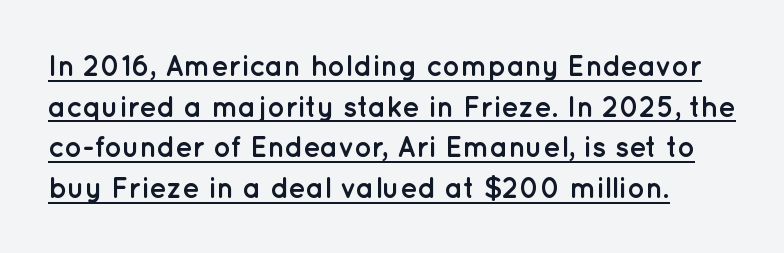
Upright lettering throughout. Evenly set lines give the paragraph a standard silhouette. The rendering uses a bold face; every stroke is thick and dark. Look at the bottom of the vertical strokes: they stop flat, with no serifs.
